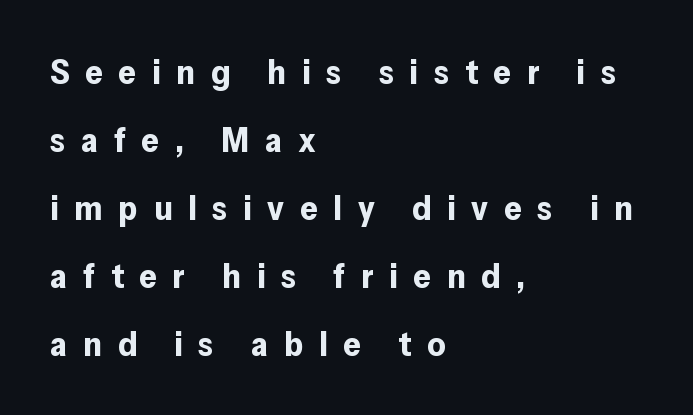
{"serif": "no", "italic": "no", "bold": "yes", "weight": "bold", "width": "normal", "stroke_contrast": "low", "x_height": "medium", "monospaced": "no", "underline": "no", "align": "left", "line_spacing": "loose", "line_spacing_ratio": 1.94, "letter_spacing": "wide", "letter_spacing_em": 0.45, "glyph_px": 35}
